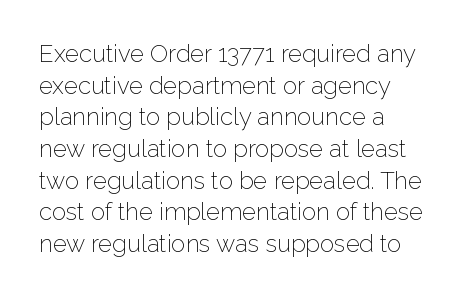
Leftover space on each line is placed entirely after the last word. The typesetting does not lean heavy: it is not bold. Honestly, the letter spacing is just normal — you wouldn't notice it. Underline: absent. If you drew a line through each stem, it would be perfectly vertical.
